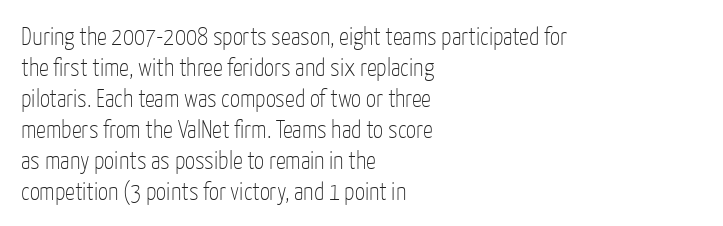
{"italic": "no", "bold": "no", "underline": "no", "align": "left", "line_spacing_ratio": 1.24, "letter_spacing": "normal", "letter_spacing_em": 0.0, "glyph_px": 25}
